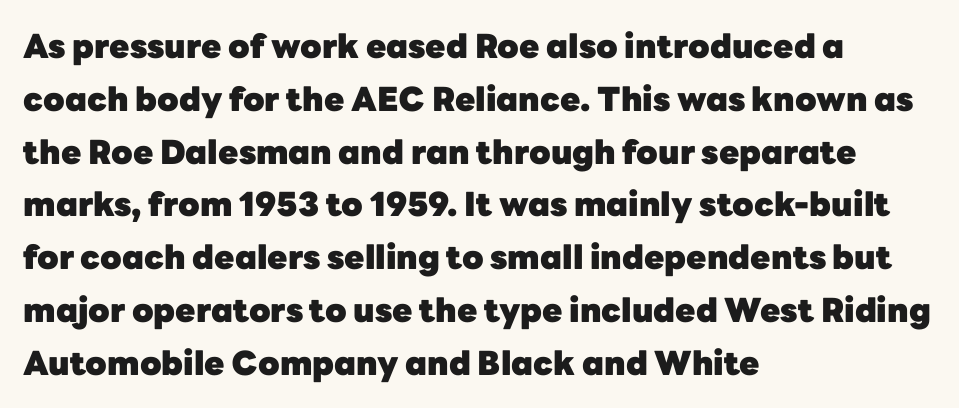
Q: Is the text bold? A: Yes.
Q: Is the text italic (slanted)? A: No, it is upright.
Q: Is the typeface a serif or a sans-serif typeface? A: Sans-serif.
Q: Is the text underlined? A: No.
Q: How is the paragraph aligned? A: Left-aligned.
Q: Is the spacing between letters normal or unusually wide? A: Normal.
Q: Is the spacing between lines tight, normal or loose? A: Normal.
Q: Width (condensed, normal, or wide)? A: Normal.
Q: Stroke contrast? A: Low.
Q: x-height? A: Medium.
Q: Monospaced? A: No.
